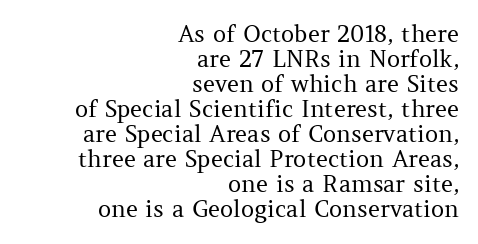
Q: Is the text bold? A: No.
Q: Is the text italic (slanted)? A: No, it is upright.
Q: Is the text underlined? A: No.
Q: How is the paragraph aligned? A: Right-aligned.
Q: Is the spacing between letters normal or unusually wide? A: Normal.
Q: Is the spacing between lines tight, normal or loose? A: Tight.
